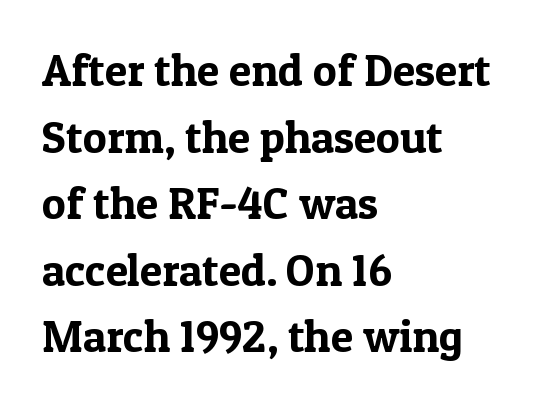
Q: Is the text italic (slanted)? A: No, it is upright.
Q: Is the typeface a serif or a sans-serif typeface? A: Serif.
Q: Is the text underlined? A: No.
Q: How is the paragraph aligned? A: Left-aligned.
Q: Is the spacing between letters normal or unusually wide? A: Normal.
Q: Is the spacing between lines tight, normal or loose? A: Normal.
Q: Width (condensed, normal, or wide)? A: Normal.
Q: x-height? A: Medium.
Q: Monospaced? A: No.
